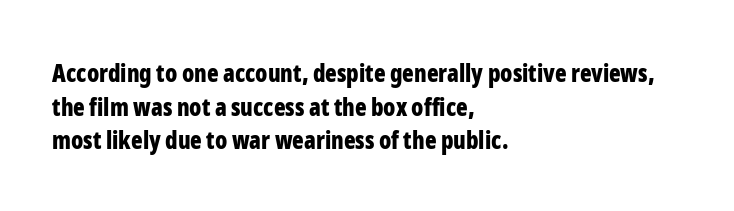
The image shows 24 px bold type, upright; set left-aligned, normal line spacing (1.4x), normal letter spacing, not underlined.
